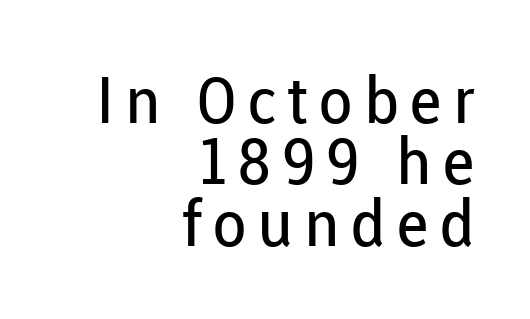
Q: Is the text bold? A: No.
Q: Is the text italic (slanted)? A: No, it is upright.
Q: Is the typeface a serif or a sans-serif typeface? A: Sans-serif.
Q: Is the text underlined? A: No.
Q: How is the paragraph aligned? A: Right-aligned.
Q: Is the spacing between lines tight, normal or loose? A: Tight.
Q: Width (condensed, normal, or wide)? A: Normal.
Q: Stroke contrast? A: Low.
Q: x-height? A: Medium.
Q: Monospaced? A: No.
